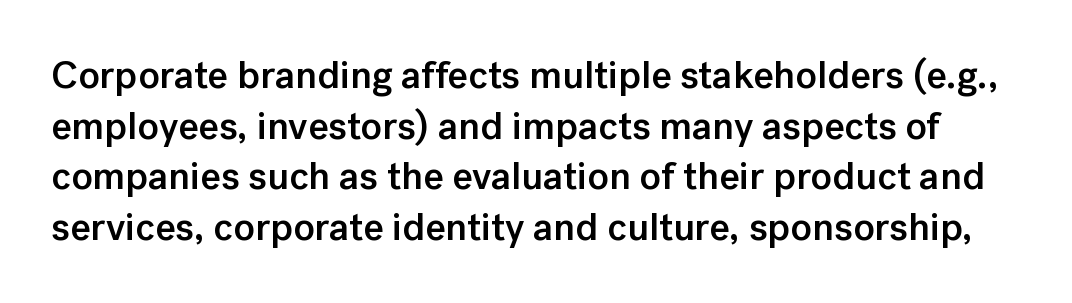
A typesetter would call this zero additional tracking. The space beneath each line is pristine and unruled. Firm but not heavy-handed strokes: this text is semibold. Vertically, the passage feels balanced, rows spaced as you'd expect. Nope, no serifs anywhere on these letters. The letters stand upright; this is a roman face.
